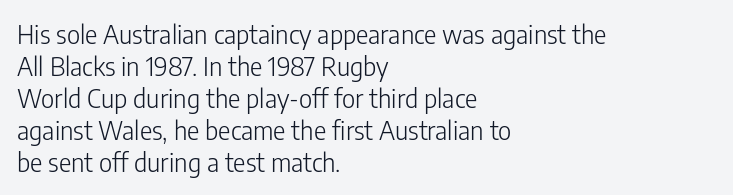
Q: Is the text bold? A: No.
Q: Is the text italic (slanted)? A: No, it is upright.
Q: Is the text underlined? A: No.
Q: How is the paragraph aligned? A: Left-aligned.
Q: Is the spacing between letters normal or unusually wide? A: Normal.
